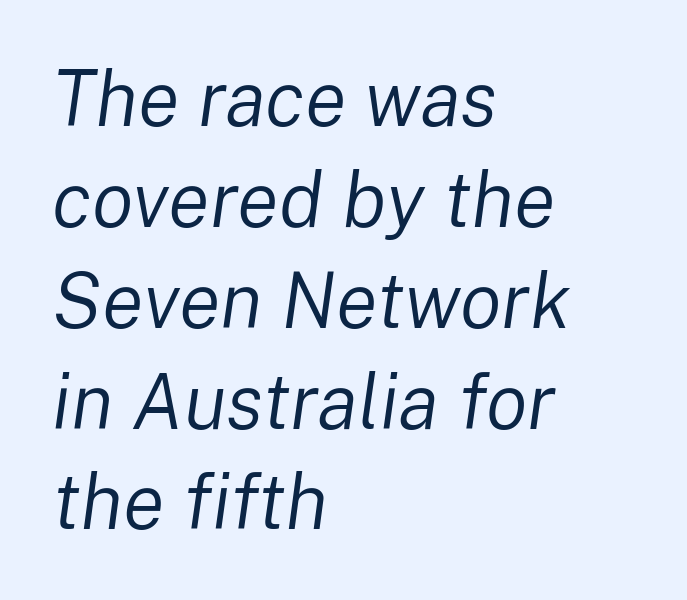
Q: Is the text bold? A: No.
Q: Is the text italic (slanted)? A: Yes, it leans right by about 8 degrees.
Q: Is the text underlined? A: No.
Q: How is the paragraph aligned? A: Left-aligned.
Q: Is the spacing between letters normal or unusually wide? A: Normal.
Q: Is the spacing between lines tight, normal or loose? A: Normal.
Q: Width (condensed, normal, or wide)? A: Normal.
Q: Stroke contrast? A: Low.
Q: x-height? A: Medium.
Q: Monospaced? A: No.
